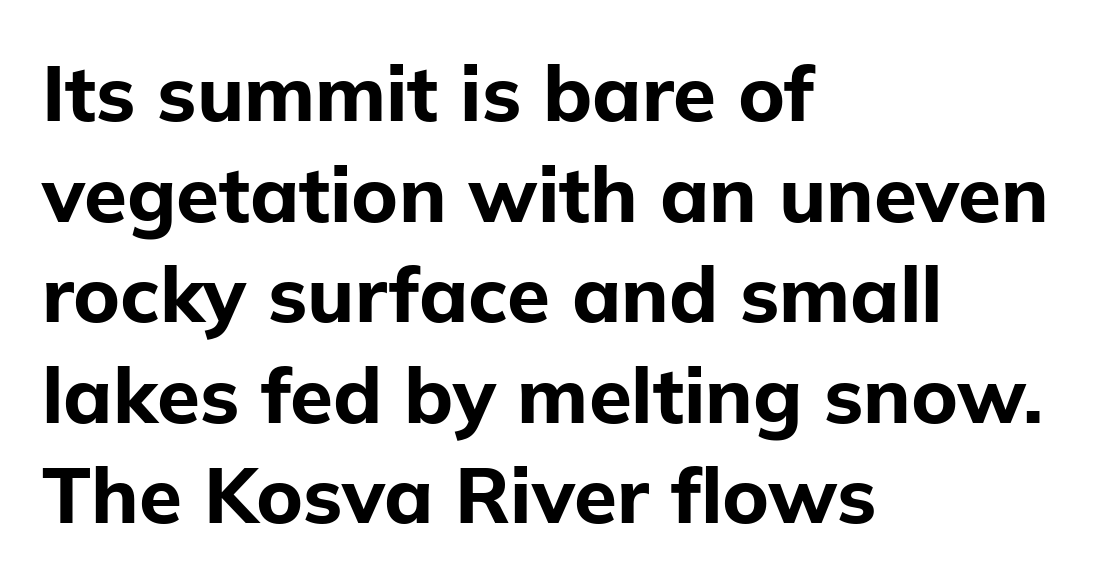
Posture: vertical. The setting favours the left margin, as ordinary paragraphs usually do. This rendering employs a face without finishing strokes, i.e., a sans-serif. Notice how thick the strokes are: this is what a full bold looks like.
